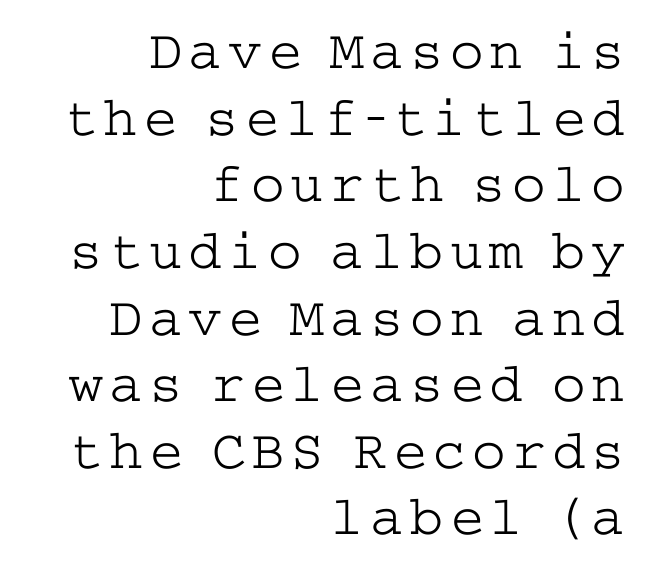
{"serif": "yes", "italic": "no", "bold": "no", "weight": "light", "width": "wide", "stroke_contrast": "low", "x_height": "medium", "underline": "no", "align": "right", "line_spacing_ratio": 1.19, "glyph_px": 56}
